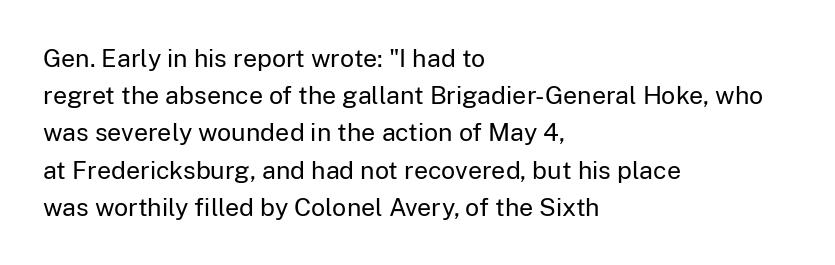
Q: Is the text bold? A: No.
Q: Is the text italic (slanted)? A: No, it is upright.
Q: Is the text underlined? A: No.
Q: How is the paragraph aligned? A: Left-aligned.
Q: Is the spacing between letters normal or unusually wide? A: Normal.
Q: Is the spacing between lines tight, normal or loose? A: Normal.
